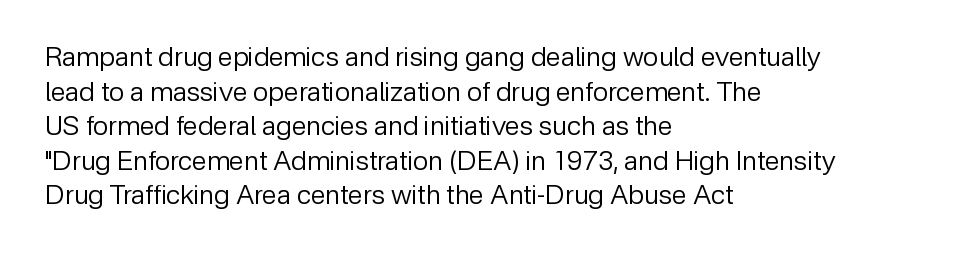
Q: Is the text bold? A: No.
Q: Is the text italic (slanted)? A: No, it is upright.
Q: Is the text underlined? A: No.
Q: How is the paragraph aligned? A: Left-aligned.
Q: Is the spacing between letters normal or unusually wide? A: Normal.
Q: Is the spacing between lines tight, normal or loose? A: Normal.
